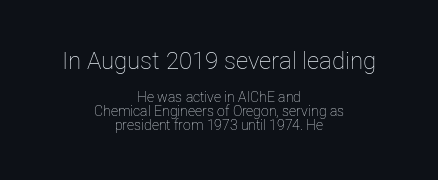
Line starts and ends both wander, symmetrically. Underlining? Definitely not there. What's the leading like? Squeezed, with rows nearly overlapping. The letterforms sit shoulder to shoulder at normal distance.
